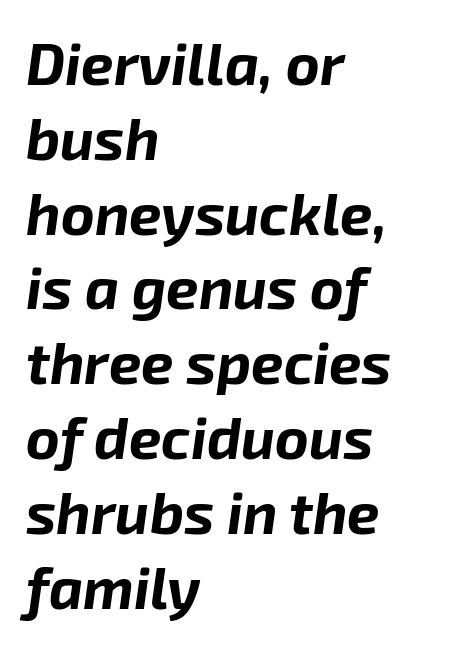
The image shows 58 px bold type, italic (leaning right); set left-aligned, normal line spacing (1.29x), normal letter spacing, not underlined; low stroke contrast and a medium x-height.
